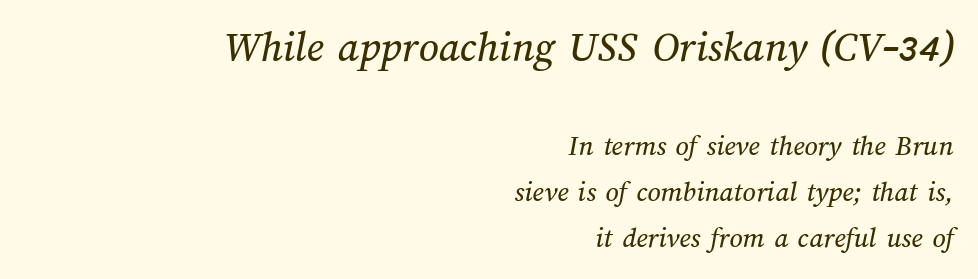
Q: Is the text underlined? A: No.
Q: How is the paragraph aligned? A: Right-aligned.
Q: Is the spacing between letters normal or unusually wide? A: Normal.
Q: Is the spacing between lines tight, normal or loose? A: Normal.
Q: Which block of text is set in a larger size, the first (top) or the second (bottom)? A: The first (top) one.
Q: Width (condensed, normal, or wide)? A: Normal.
Q: Stroke contrast? A: Medium.
Q: x-height? A: Medium.
Q: Monospaced? A: No.
